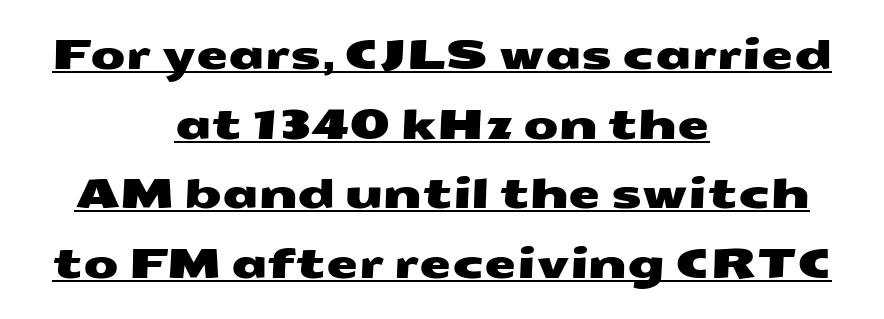
{"serif": "no", "width": "wide", "stroke_contrast": "medium", "x_height": "medium", "monospaced": "no", "underline": "yes", "align": "center", "line_spacing": "normal", "line_spacing_ratio": 1.7, "letter_spacing": "normal", "letter_spacing_em": 0.0, "glyph_px": 41}
